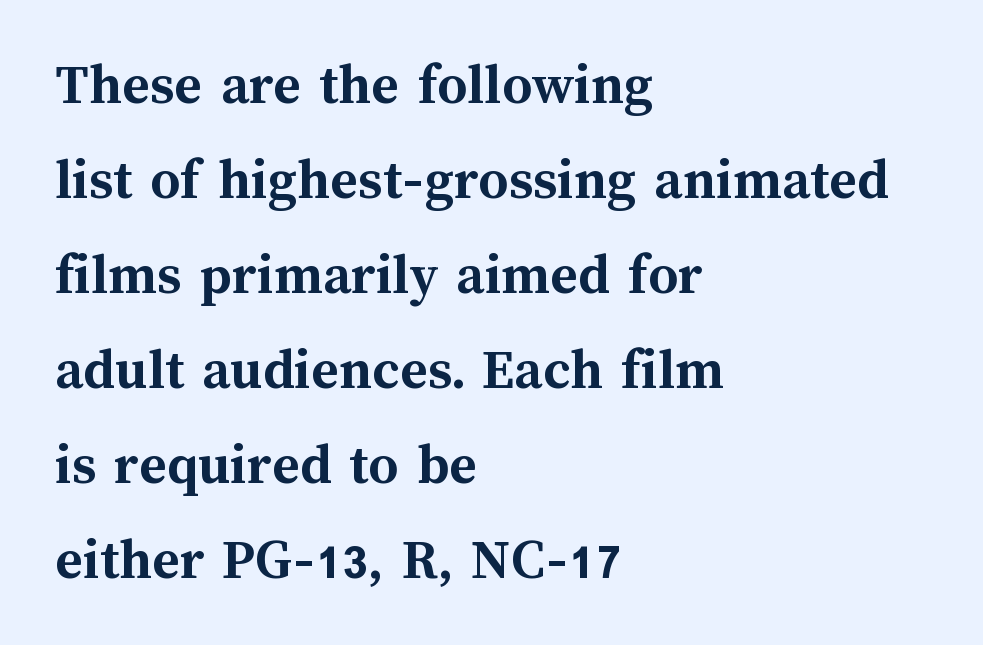
The image shows 59 px semibold type, upright; set left-aligned, normal line spacing (1.61x), normal letter spacing, not underlined; medium stroke contrast and a medium x-height.
